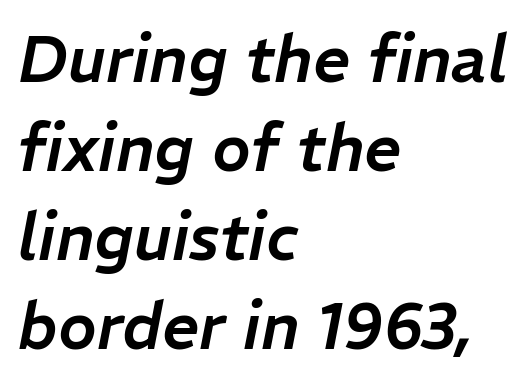
The passage is arranged the way most books set body copy — flush left. Type without underlining. Normally led — the rows are evenly, conventionally spaced. Glyph-to-glyph distance matches everyday printed text.
